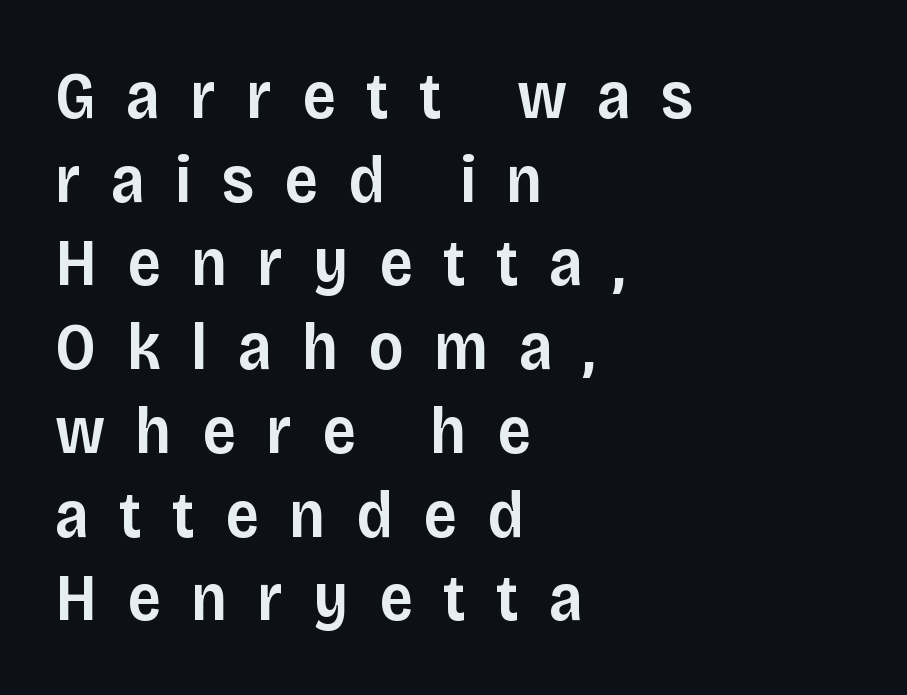
Reading down the block, your eye returns to a fixed left position each line. Descenders are the only things crossing below the line. A normal amount of white space separates one row of letters from the next. Think of a printed novel: that variable character pitch is what you see here. You could only call the tracking loose — the letters float apart.
